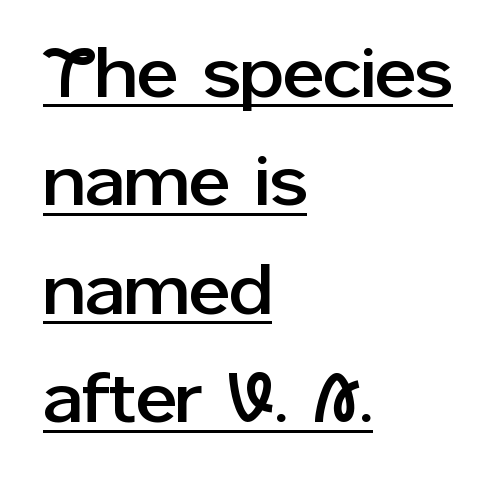
The image shows 70 px sans-serif type, upright; set left-aligned, normal line spacing (1.55x), normal letter spacing, underlined; low stroke contrast and a medium x-height.
